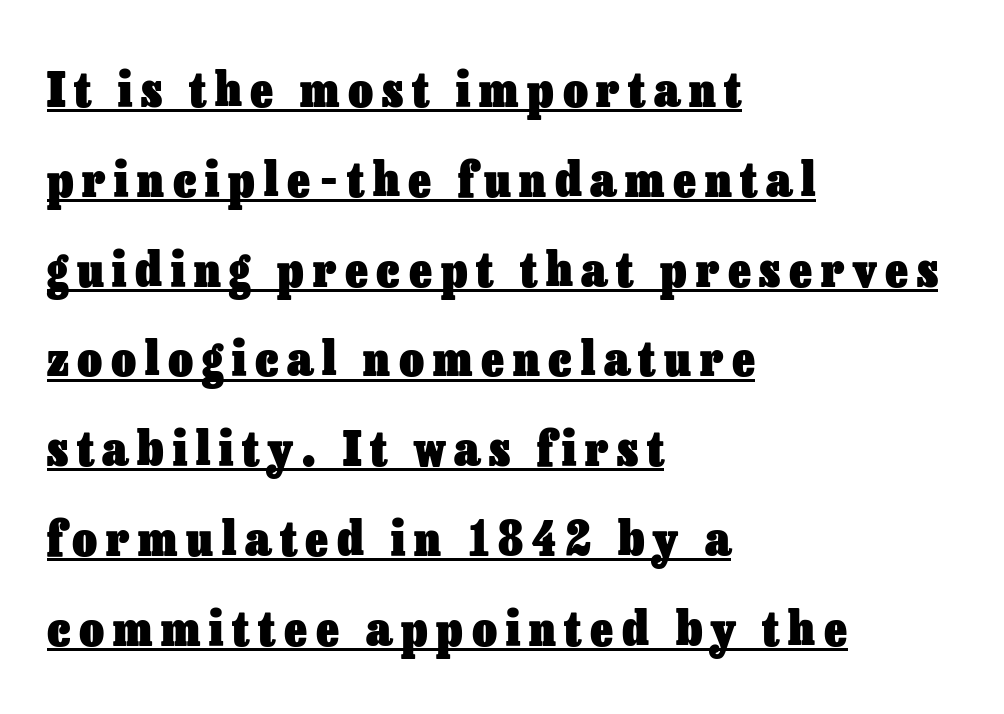
In terms of weight, the rendering is a true, heavy bold. A typesetter would call this proportional, since set widths differ per character. Style check: upright. A student would call this left alignment; a typographer would say flush left, rag right.
